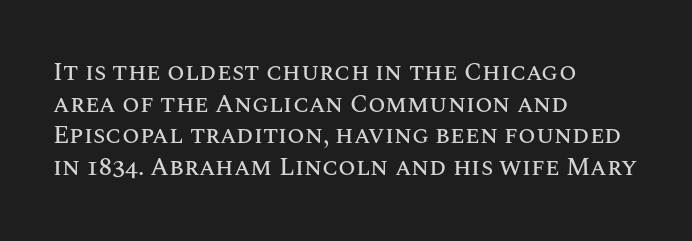
Q: Is the text italic (slanted)? A: No, it is upright.
Q: Is the text underlined? A: No.
Q: How is the paragraph aligned? A: Left-aligned.
Q: Is the spacing between letters normal or unusually wide? A: Normal.
Q: Is the spacing between lines tight, normal or loose? A: Normal.
